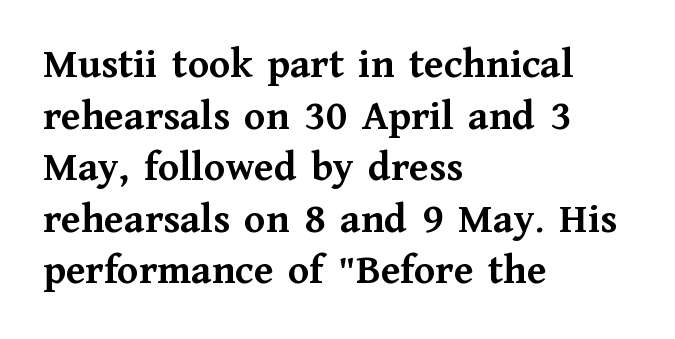
{"serif": "yes", "italic": "no", "bold": "yes", "weight": "semibold", "width": "normal", "stroke_contrast": "medium", "x_height": "medium", "monospaced": "no", "underline": "no", "align": "left", "line_spacing_ratio": 1.2, "letter_spacing": "normal", "letter_spacing_em": 0.0, "glyph_px": 43}
